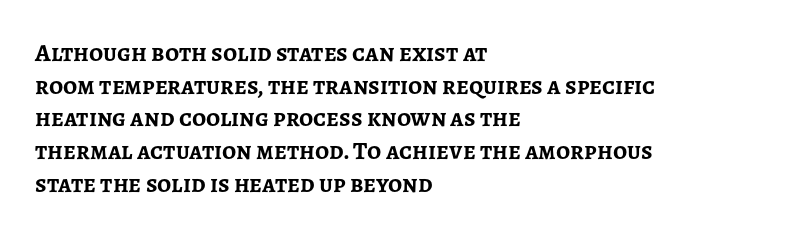
Q: Is the text bold? A: Yes.
Q: Is the text italic (slanted)? A: No, it is upright.
Q: Is the text underlined? A: No.
Q: How is the paragraph aligned? A: Left-aligned.
Q: Is the spacing between letters normal or unusually wide? A: Normal.
Q: Is the spacing between lines tight, normal or loose? A: Normal.
